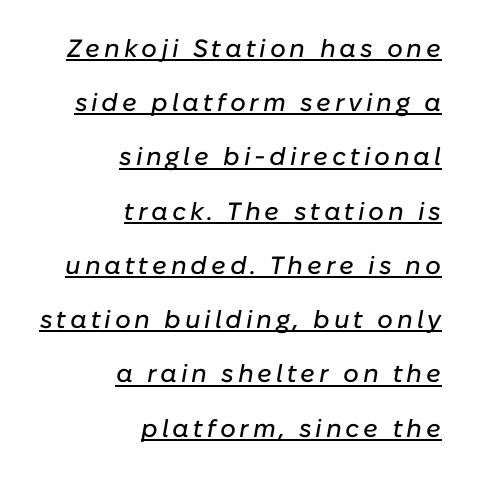
{"italic": "yes", "lean": "right", "slant_degrees": 10, "underline": "yes", "align": "right", "line_spacing": "loose", "line_spacing_ratio": 2.17, "glyph_px": 25}
